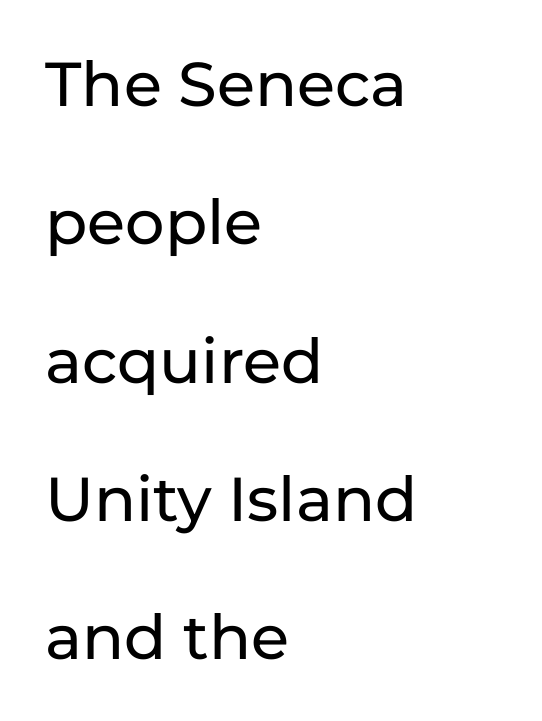
The image shows 62 px sans-serif type, upright; set left-aligned, loose line spacing (2.23x), normal letter spacing, not underlined; low stroke contrast and a medium x-height.
